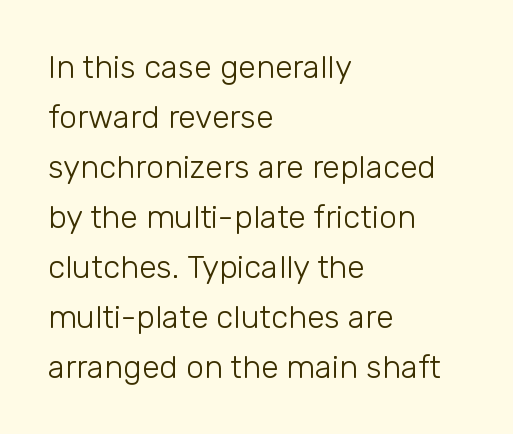
Look at the tracking — it's just the regular setting, nothing added. The string is rendered with underlining switched off. These glyphs show unthickened strokes, regular width or finer. This rendering employs a face without finishing strokes, i.e., a sans-serif. If you drew a ruler down the left edge, every line would touch it. Each letter keeps its own natural width here, so spacing adapts to shape.
